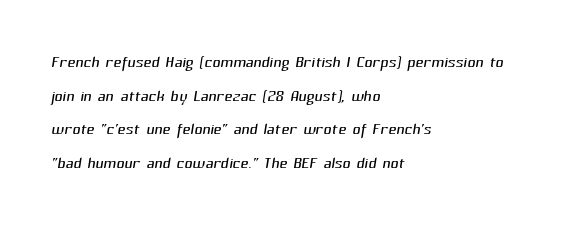
{"bold": "no", "underline": "no", "align": "left", "line_spacing": "normal", "line_spacing_ratio": 1.53, "letter_spacing": "normal", "letter_spacing_em": 0.0, "glyph_px": 22}
